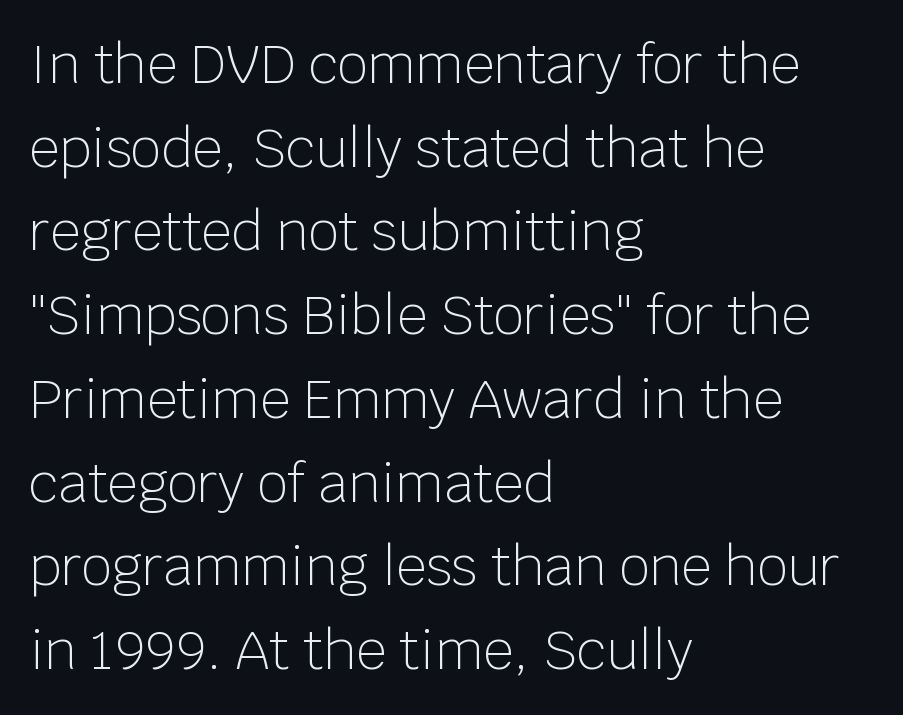
Q: Is the text bold? A: No.
Q: Is the text italic (slanted)? A: No, it is upright.
Q: Is the typeface a serif or a sans-serif typeface? A: Sans-serif.
Q: Is the text underlined? A: No.
Q: How is the paragraph aligned? A: Left-aligned.
Q: Is the spacing between letters normal or unusually wide? A: Normal.
Q: Is the spacing between lines tight, normal or loose? A: Normal.
Q: Width (condensed, normal, or wide)? A: Normal.
Q: Stroke contrast? A: Low.
Q: x-height? A: Large.
Q: Monospaced? A: No.
